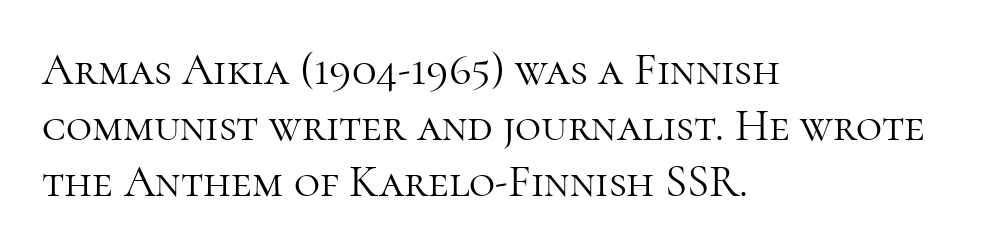
The image shows 45 px light serif type, upright; set left-aligned, line spacing 1.24x, normal letter spacing, not underlined; high stroke contrast and a medium x-height.
